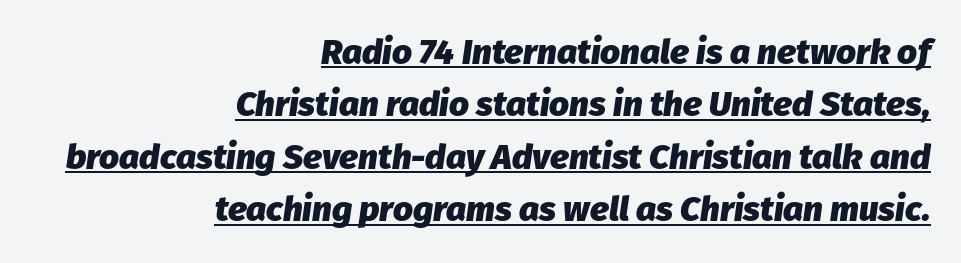
Q: Is the text bold? A: Yes.
Q: Is the text italic (slanted)? A: Yes, it leans right by about 8 degrees.
Q: Is the text underlined? A: Yes.
Q: How is the paragraph aligned? A: Right-aligned.
Q: Is the spacing between letters normal or unusually wide? A: Normal.
Q: Is the spacing between lines tight, normal or loose? A: Normal.
Q: Width (condensed, normal, or wide)? A: Normal.
Q: Stroke contrast? A: Low.
Q: x-height? A: Medium.
Q: Monospaced? A: No.
